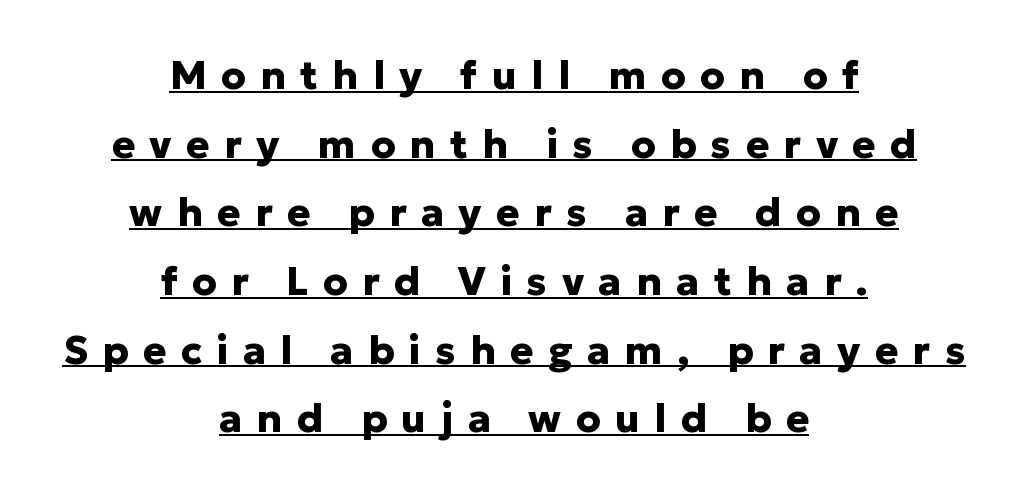
Q: Is the text bold? A: Yes.
Q: Is the text italic (slanted)? A: No, it is upright.
Q: Is the typeface a serif or a sans-serif typeface? A: Sans-serif.
Q: Is the text underlined? A: Yes.
Q: How is the paragraph aligned? A: Centered.
Q: Is the spacing between letters normal or unusually wide? A: Unusually wide.
Q: Width (condensed, normal, or wide)? A: Normal.
Q: Stroke contrast? A: Low.
Q: x-height? A: Medium.
Q: Monospaced? A: No.
